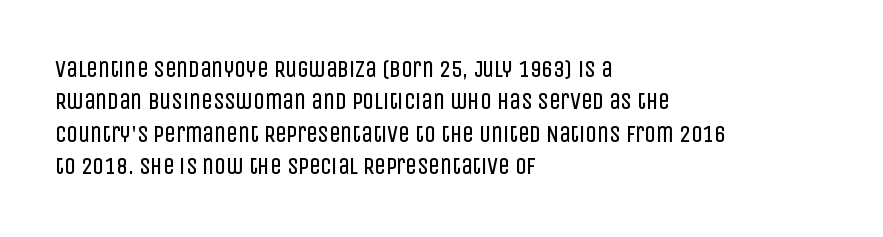
{"italic": "no", "bold": "no", "underline": "no", "align": "left", "line_spacing": "normal", "line_spacing_ratio": 1.41, "letter_spacing": "normal", "letter_spacing_em": 0.0, "glyph_px": 23}
